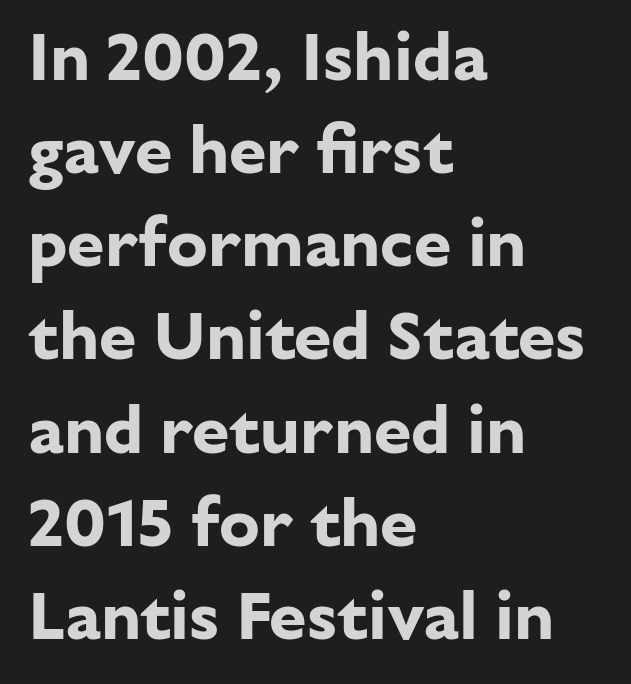
Varying glyph widths throughout — classic text-font behaviour. A student would call this left alignment; a typographer would say flush left, rag right. The strokes are fattened all the way to bold. Quick note: interline space is typical. The letters stand straight up with perfectly vertical stems. The rendering shows plain stroke endings on the letterforms — a sans-serif design.
